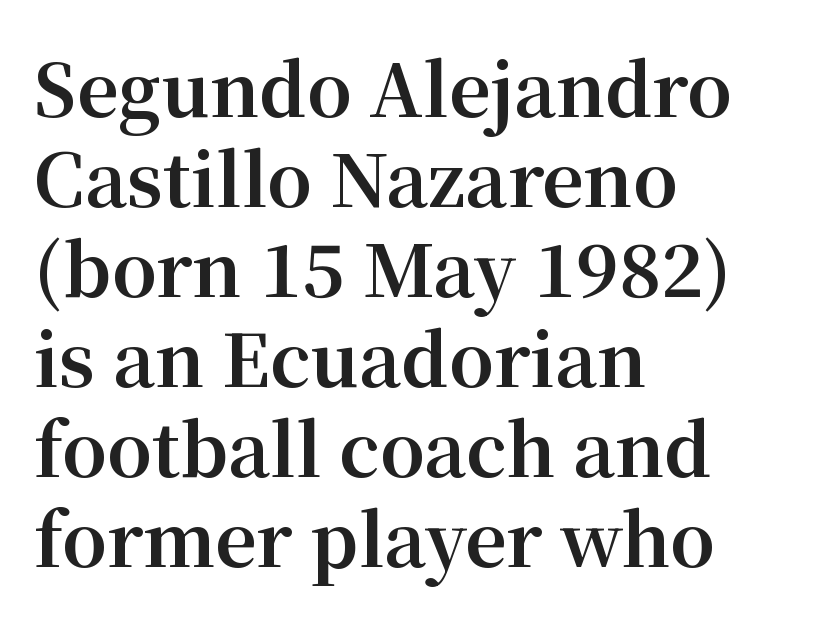
To sum up the face: it has serifs. No italicization has been applied; the sample stays upright. Tracking here is standard; glyphs follow each other at the usual distance. Letters rest on an invisible, unmarked baseline.
